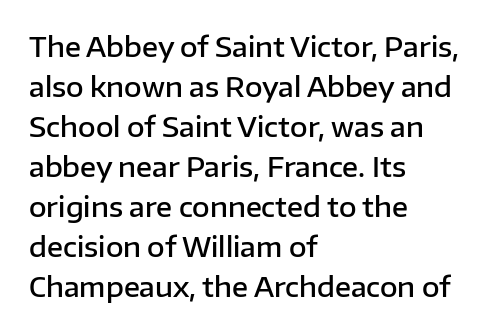
{"italic": "no", "bold": "semi", "underline": "no", "align": "left", "line_spacing": "normal", "line_spacing_ratio": 1.48, "letter_spacing": "normal", "letter_spacing_em": 0.0, "glyph_px": 27}
